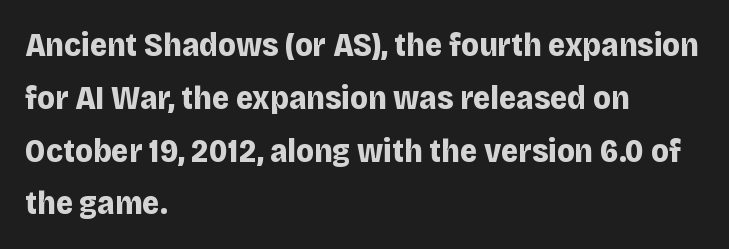
The image shows 33 px bold sans-serif type, upright; set left-aligned, normal line spacing (1.6x), normal letter spacing, not underlined; low stroke contrast and a large x-height.
